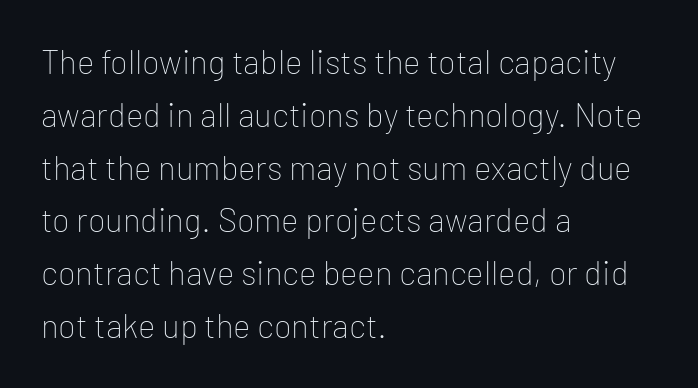
The image shows 33 px thin sans-serif type, upright; set left-aligned, normal line spacing (1.6x), normal letter spacing, not underlined; low stroke contrast and a medium x-height.
